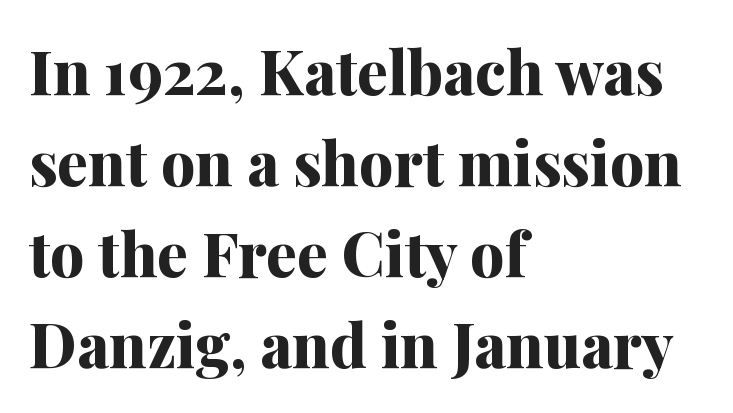
Q: Is the text bold? A: Yes.
Q: Is the text italic (slanted)? A: No, it is upright.
Q: Is the typeface a serif or a sans-serif typeface? A: Serif.
Q: Is the text underlined? A: No.
Q: How is the paragraph aligned? A: Left-aligned.
Q: Is the spacing between letters normal or unusually wide? A: Normal.
Q: Is the spacing between lines tight, normal or loose? A: Normal.
Q: Width (condensed, normal, or wide)? A: Normal.
Q: Stroke contrast? A: Medium.
Q: x-height? A: Medium.
Q: Monospaced? A: No.
